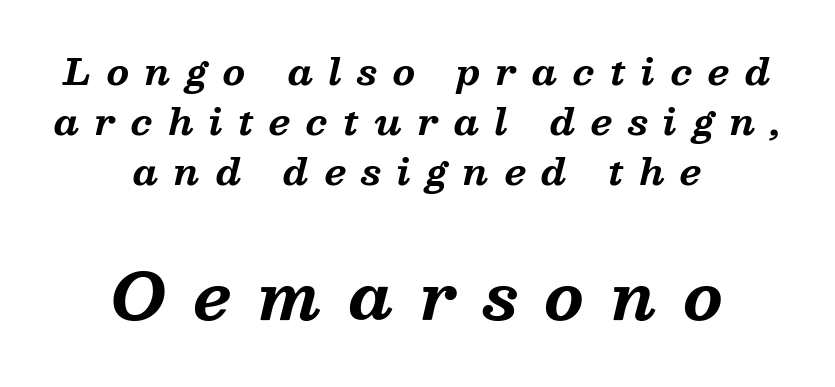
{"serif": "yes", "italic": "yes", "lean": "right", "slant_degrees": 13, "bold": "yes", "weight": "bold", "width": "normal", "stroke_contrast": "medium", "x_height": "medium", "monospaced": "no", "underline": "no", "align": "center", "line_spacing": "normal", "line_spacing_ratio": 1.39, "letter_spacing": "wide", "letter_spacing_em": 0.43, "larger_block": "second", "size_ratio": 1.75, "glyph_px": 63}
